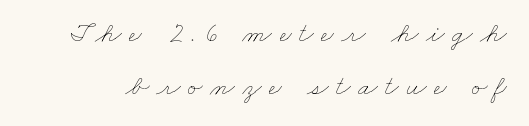
The rendering uses natural spacing where letterforms have individual widths. Is the type heavy? It reads as light-to-regular instead. The face used here is rendered with a markedly widened letterfit. Descenders hang freely into open space.
